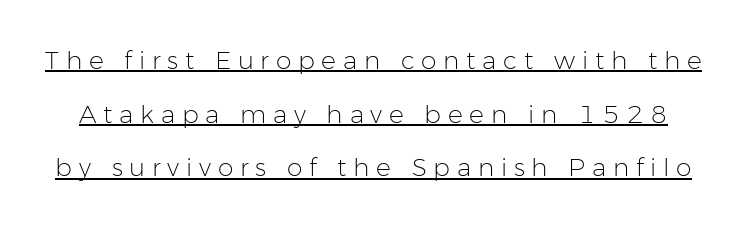
{"italic": "no", "bold": "no", "underline": "yes", "line_spacing": "loose", "line_spacing_ratio": 2.15, "letter_spacing": "wide", "letter_spacing_em": 0.27, "glyph_px": 25}
